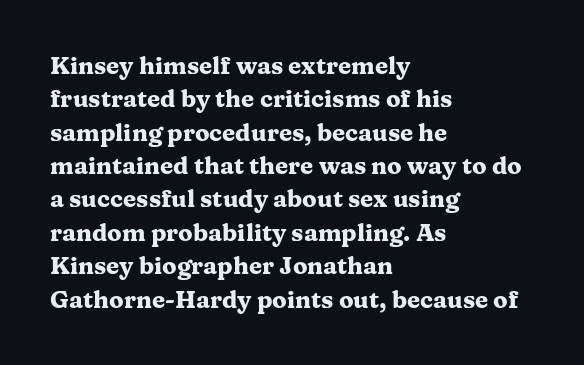
Q: Is the text bold? A: Yes.
Q: Is the text italic (slanted)? A: No, it is upright.
Q: Is the text underlined? A: No.
Q: How is the paragraph aligned? A: Left-aligned.
Q: Is the spacing between letters normal or unusually wide? A: Normal.
Q: Is the spacing between lines tight, normal or loose? A: Normal.
